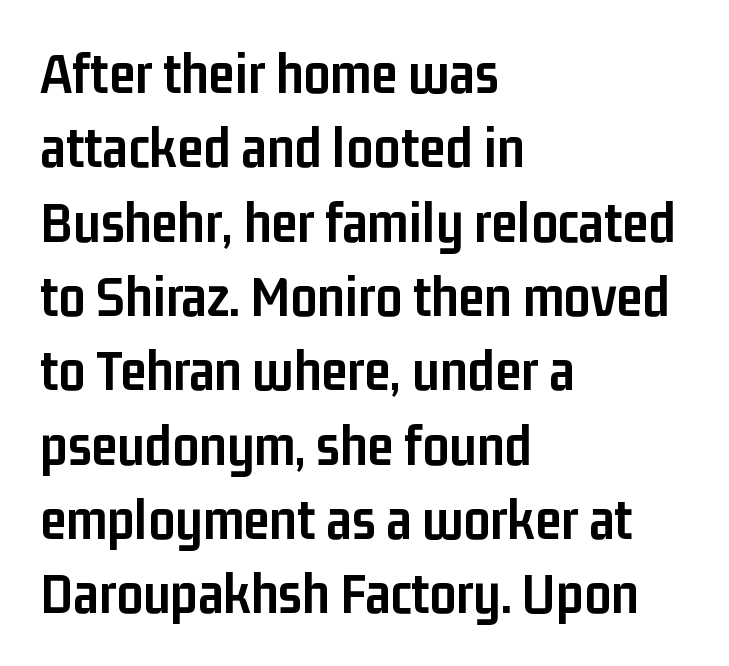
The image shows 59 px semibold, condensed sans-serif type, upright; set left-aligned, normal line spacing (1.26x), normal letter spacing, not underlined; low stroke contrast and a medium x-height.
